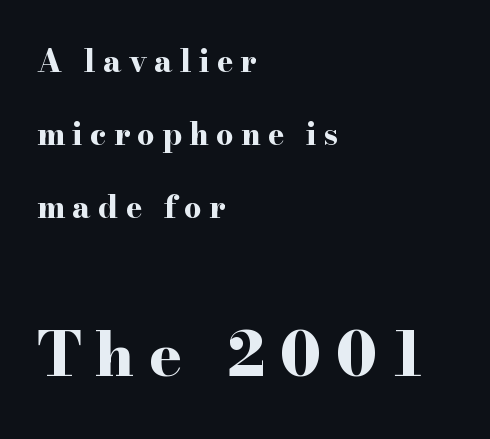
The image shows 62 px bold, wide serif type, upright; set left-aligned, loose line spacing (2.36x), unusually wide letter spacing (+0.23 em), not underlined; the second (bottom) block is 2.0x larger; high stroke contrast and a small x-height.
